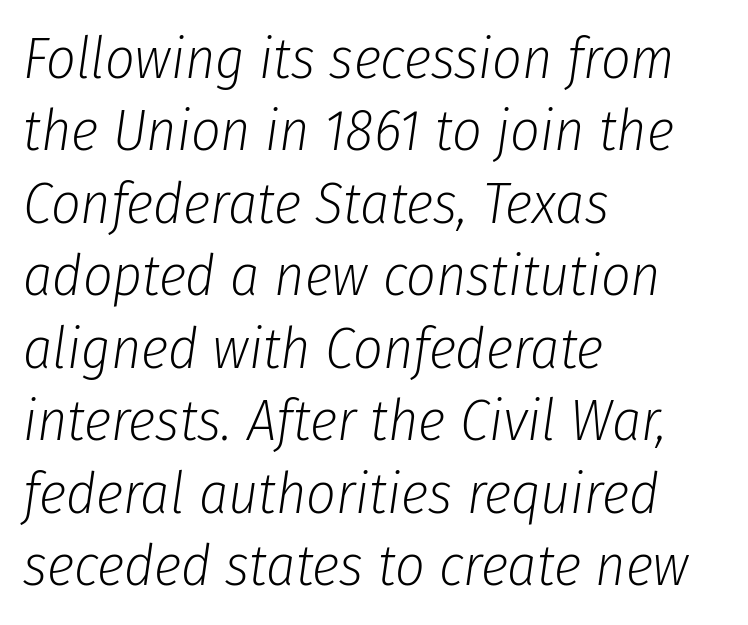
{"italic": "yes", "lean": "right", "slant_degrees": 8, "bold": "no", "weight": "light", "width": "condensed", "stroke_contrast": "low", "x_height": "medium", "monospaced": "no", "underline": "no", "align": "left", "line_spacing": "normal", "line_spacing_ratio": 1.25, "letter_spacing": "normal", "letter_spacing_em": 0.0, "glyph_px": 58}
